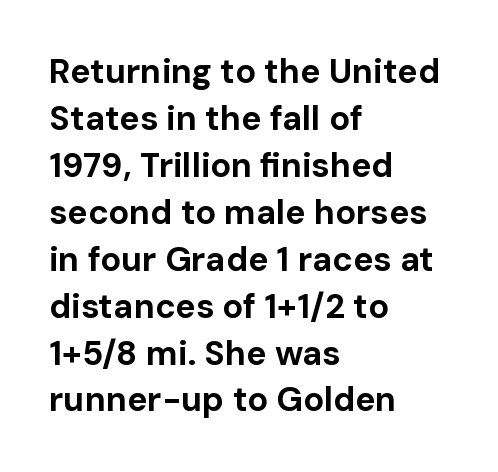
Q: Is the text bold? A: Yes.
Q: Is the text italic (slanted)? A: No, it is upright.
Q: Is the typeface a serif or a sans-serif typeface? A: Sans-serif.
Q: Is the text underlined? A: No.
Q: How is the paragraph aligned? A: Left-aligned.
Q: Is the spacing between letters normal or unusually wide? A: Normal.
Q: Is the spacing between lines tight, normal or loose? A: Normal.
Q: Width (condensed, normal, or wide)? A: Normal.
Q: Stroke contrast? A: Low.
Q: x-height? A: Medium.
Q: Monospaced? A: No.
